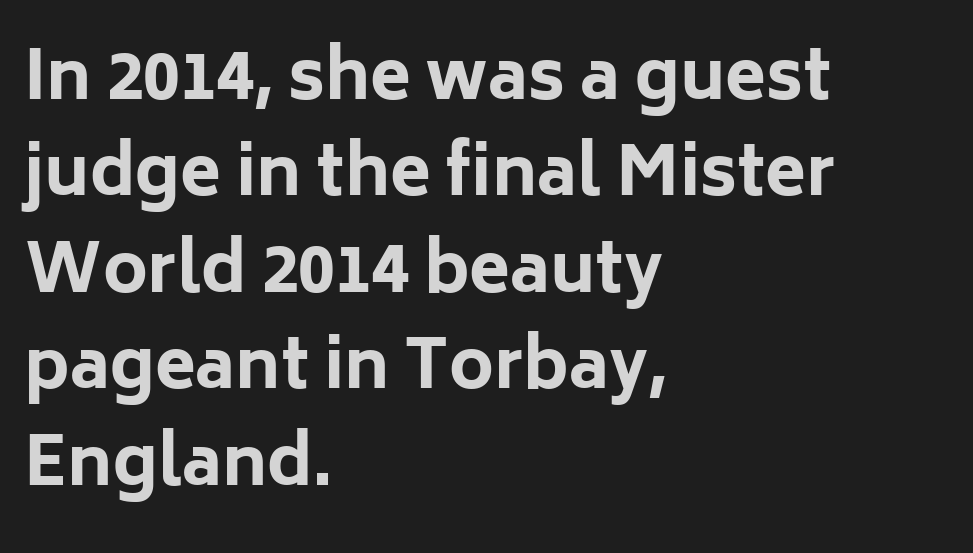
The image shows 67 px bold sans-serif type, upright; set left-aligned, normal line spacing (1.44x), normal letter spacing, not underlined; low stroke contrast and a medium x-height.
